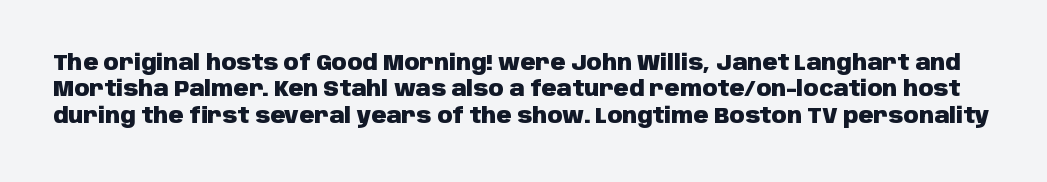
Q: Is the text bold? A: Yes.
Q: Is the text italic (slanted)? A: No, it is upright.
Q: Is the text underlined? A: No.
Q: Is the spacing between letters normal or unusually wide? A: Normal.
Q: Is the spacing between lines tight, normal or loose? A: Normal.
